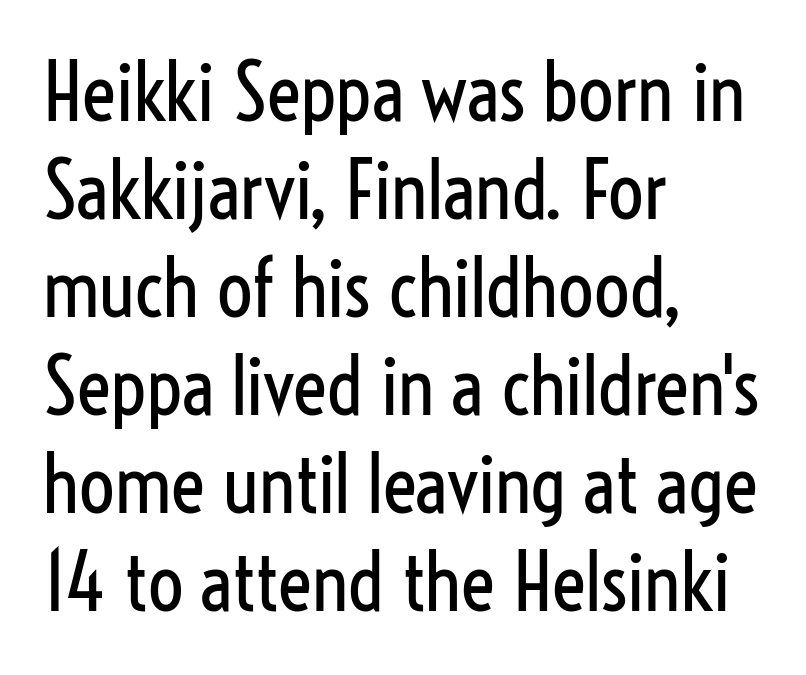
The image shows 79 px regular-weight, condensed sans-serif type, upright; set left-aligned, line spacing 1.24x, normal letter spacing, not underlined; low stroke contrast and a medium x-height.
